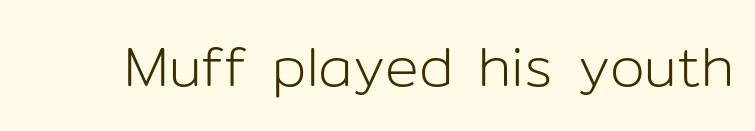
Each letter keeps its own natural width here, so spacing adapts to shape. Type style note: lacks serifs. Designer's note — italics off, roman on. This rendering leaves character spacing at its baseline value. The letters look calm and open, with moderate or lighter stems.
